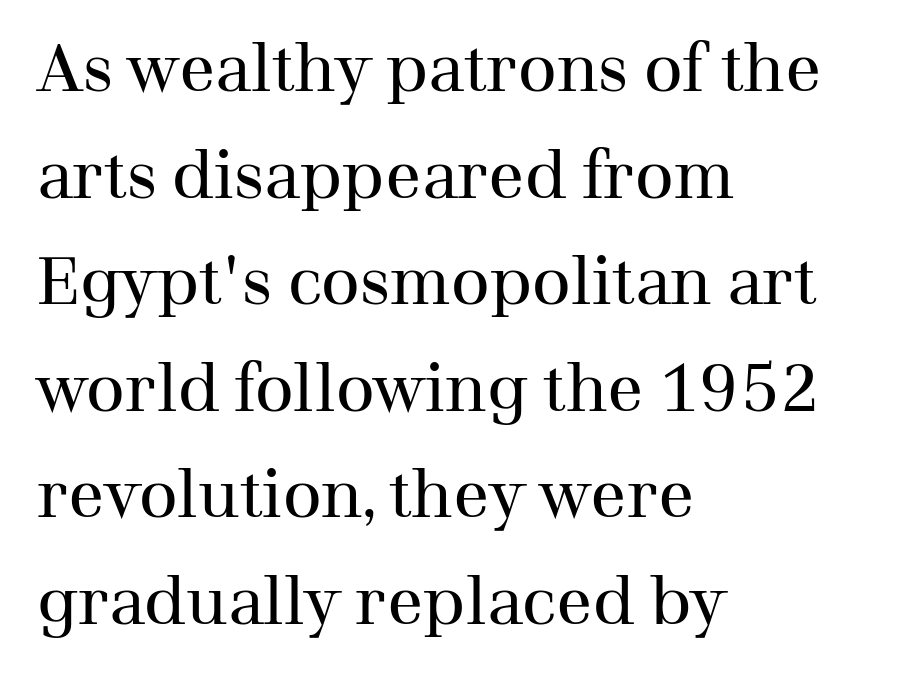
Q: Is the text bold? A: No.
Q: Is the text italic (slanted)? A: No, it is upright.
Q: Is the typeface a serif or a sans-serif typeface? A: Serif.
Q: Is the text underlined? A: No.
Q: How is the paragraph aligned? A: Left-aligned.
Q: Is the spacing between letters normal or unusually wide? A: Normal.
Q: Is the spacing between lines tight, normal or loose? A: Normal.
Q: Width (condensed, normal, or wide)? A: Normal.
Q: Stroke contrast? A: Medium.
Q: x-height? A: Medium.
Q: Monospaced? A: No.
